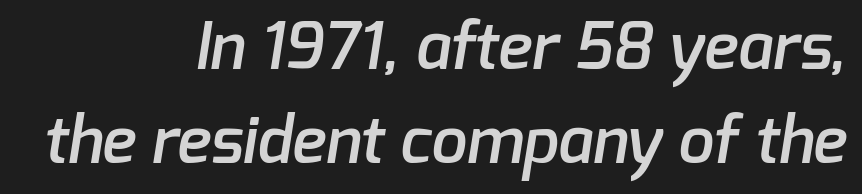
The image shows 64 px semibold sans-serif type; set right-aligned, normal line spacing (1.47x), normal letter spacing, not underlined; low stroke contrast and a medium x-height.
